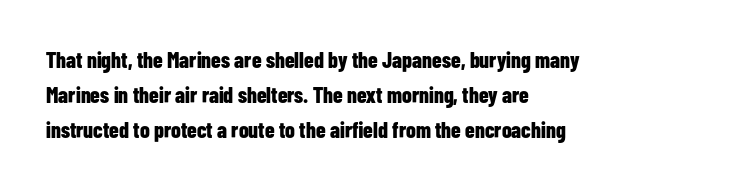
The image shows 22 px bold type, upright; set left-aligned, normal line spacing (1.58x), normal letter spacing, not underlined.
